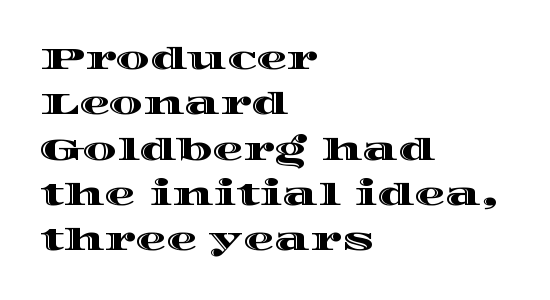
Q: Is the text italic (slanted)? A: No, it is upright.
Q: Is the text underlined? A: No.
Q: How is the paragraph aligned? A: Left-aligned.
Q: Is the spacing between letters normal or unusually wide? A: Normal.
Q: Is the spacing between lines tight, normal or loose? A: Normal.
Q: Width (condensed, normal, or wide)? A: Wide.
Q: x-height? A: Large.
Q: Monospaced? A: No.
